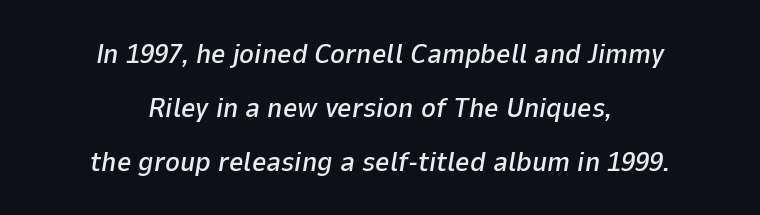
When letters slant like this, we call the style italic. Rule under the text: the space is simply empty. Horizontal bands of white between lines are thick stripes. Reading down the block, each line starts at a different indent, mirrored at its end. Caption: standard tracking, unaltered.
